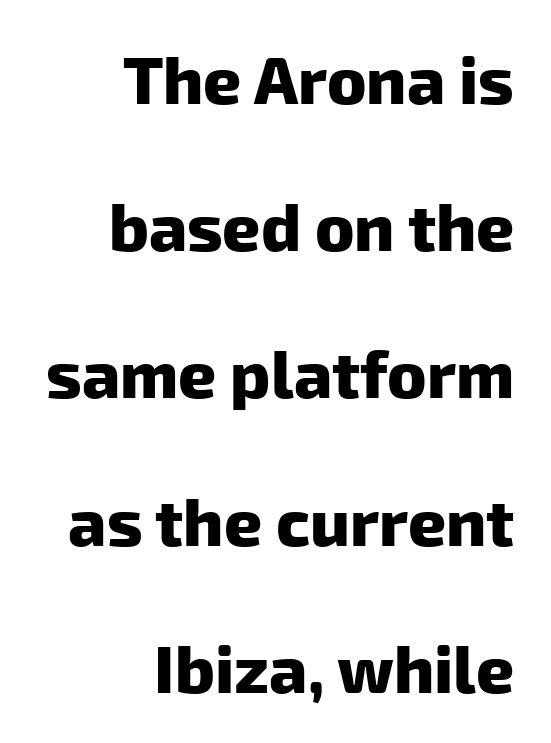
The letters sit at their default tracking, neither squeezed nor spread. Anything drawn beneath the words? Only blank space. In terms of leading, this rendering errs on the spacious side. The passage is arranged like a letterhead date or caption credit — flush right. Note: no serifs on the glyphs. Varying glyph widths throughout — classic text-font behaviour.
